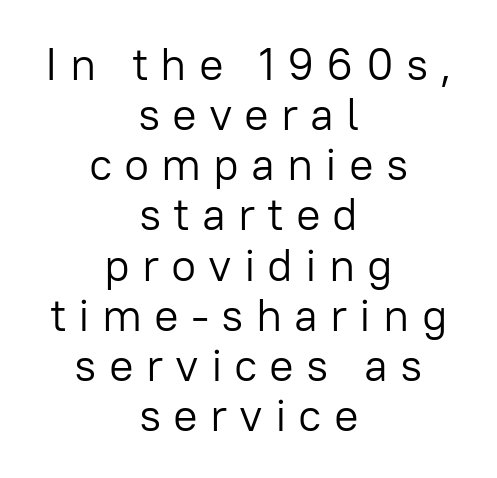
Q: Is the text bold? A: No.
Q: Is the text italic (slanted)? A: No, it is upright.
Q: Is the typeface a serif or a sans-serif typeface? A: Sans-serif.
Q: Is the text underlined? A: No.
Q: How is the paragraph aligned? A: Centered.
Q: Is the spacing between letters normal or unusually wide? A: Unusually wide.
Q: Is the spacing between lines tight, normal or loose? A: Tight.
Q: Width (condensed, normal, or wide)? A: Normal.
Q: Stroke contrast? A: Low.
Q: x-height? A: Medium.
Q: Monospaced? A: No.
